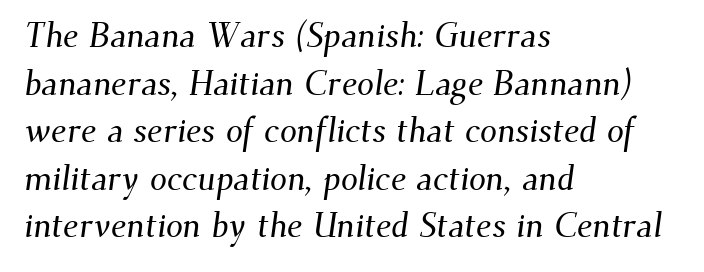
The image shows 34 px serif type; set left-aligned, normal line spacing (1.4x), normal letter spacing, not underlined; medium stroke contrast and a small x-height.
